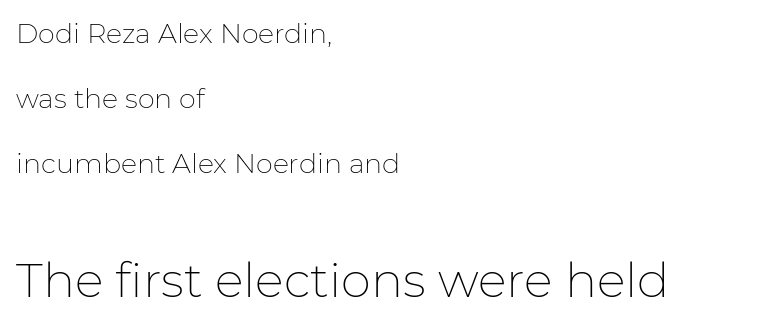
{"serif": "no", "italic": "no", "bold": "no", "weight": "thin", "width": "normal", "stroke_contrast": "low", "x_height": "medium", "monospaced": "no", "underline": "no", "align": "left", "line_spacing": "loose", "line_spacing_ratio": 2.41, "letter_spacing": "normal", "letter_spacing_em": 0.0, "larger_block": "second", "size_ratio": 1.78, "glyph_px": 48}
